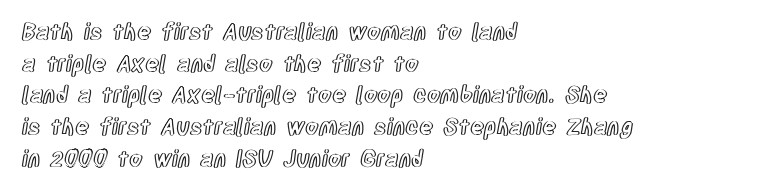
Q: Is the text italic (slanted)? A: Yes.
Q: Is the text underlined? A: No.
Q: How is the paragraph aligned? A: Left-aligned.
Q: Is the spacing between letters normal or unusually wide? A: Normal.
Q: Is the spacing between lines tight, normal or loose? A: Normal.
